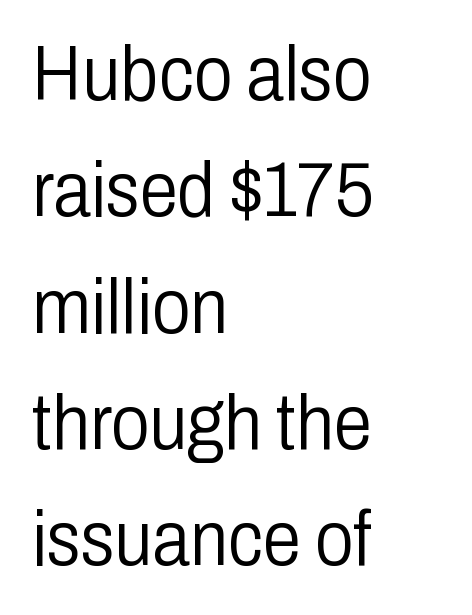
Q: Is the text bold? A: No.
Q: Is the text italic (slanted)? A: No, it is upright.
Q: Is the typeface a serif or a sans-serif typeface? A: Sans-serif.
Q: Is the text underlined? A: No.
Q: How is the paragraph aligned? A: Left-aligned.
Q: Is the spacing between letters normal or unusually wide? A: Normal.
Q: Is the spacing between lines tight, normal or loose? A: Normal.
Q: Width (condensed, normal, or wide)? A: Condensed.
Q: Stroke contrast? A: Low.
Q: x-height? A: Medium.
Q: Monospaced? A: No.
